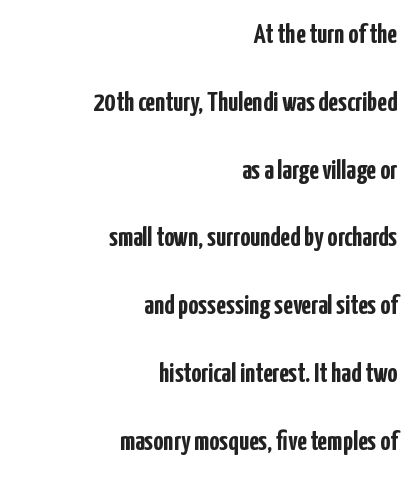
Does the weight exceed regular? Yes, all the way to bold. Check under the words: just untouched page. Nope, no serifs anywhere on these letters. A typesetter would call this zero additional tracking. The specimen reads as upright at a glance.
